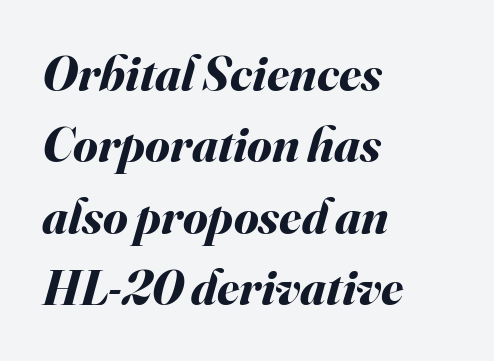
{"italic": "yes", "lean": "right", "slant_degrees": 16, "bold": "yes", "weight": "bold", "width": "normal", "stroke_contrast": "medium", "x_height": "small", "monospaced": "no", "underline": "no", "align": "left", "line_spacing": "normal", "line_spacing_ratio": 1.43, "letter_spacing": "normal", "letter_spacing_em": 0.0, "glyph_px": 50}
